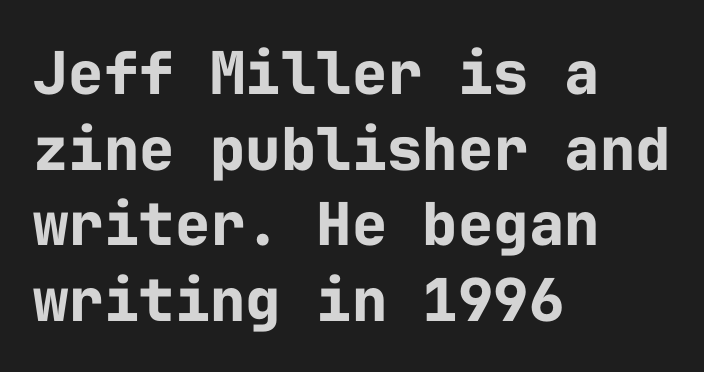
{"serif": "no", "italic": "no", "bold": "yes", "weight": "bold", "width": "normal", "stroke_contrast": "low", "x_height": "medium", "monospaced": "yes", "underline": "no", "align": "left", "line_spacing": "normal", "line_spacing_ratio": 1.28, "letter_spacing": "normal", "letter_spacing_em": 0.0, "glyph_px": 59}
